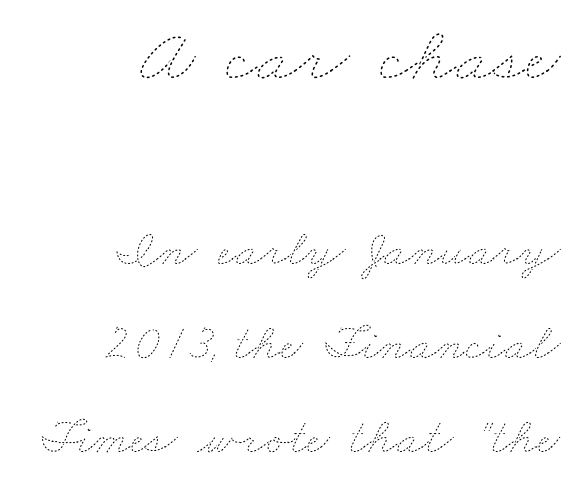
The image shows 77 px thin, wide type; set right-aligned, line spacing 1.84x, normal letter spacing, not underlined; the first (top) block is 1.51x larger; low stroke contrast and a small x-height.
